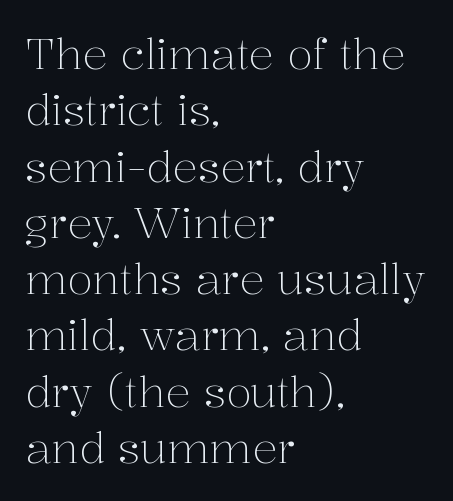
{"serif": "yes", "italic": "no", "bold": "no", "weight": "light", "width": "normal", "stroke_contrast": "medium", "x_height": "medium", "monospaced": "no", "underline": "no", "align": "left", "line_spacing": "normal", "line_spacing_ratio": 1.34, "letter_spacing": "normal", "letter_spacing_em": 0.0, "glyph_px": 42}
